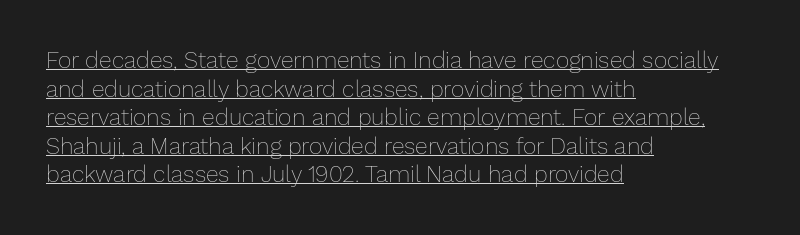
Q: Is the text bold? A: No.
Q: Is the text italic (slanted)? A: No, it is upright.
Q: Is the text underlined? A: Yes.
Q: How is the paragraph aligned? A: Left-aligned.
Q: Is the spacing between letters normal or unusually wide? A: Normal.
